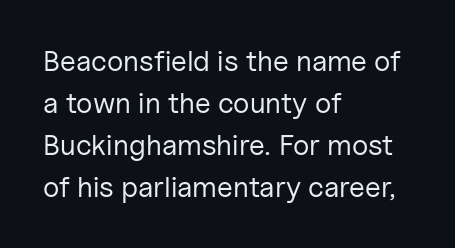
Q: Is the text bold? A: No.
Q: Is the text italic (slanted)? A: No, it is upright.
Q: Is the typeface a serif or a sans-serif typeface? A: Sans-serif.
Q: Is the text underlined? A: No.
Q: How is the paragraph aligned? A: Left-aligned.
Q: Is the spacing between letters normal or unusually wide? A: Normal.
Q: Is the spacing between lines tight, normal or loose? A: Normal.
Q: Width (condensed, normal, or wide)? A: Normal.
Q: Stroke contrast? A: Low.
Q: x-height? A: Medium.
Q: Monospaced? A: No.
